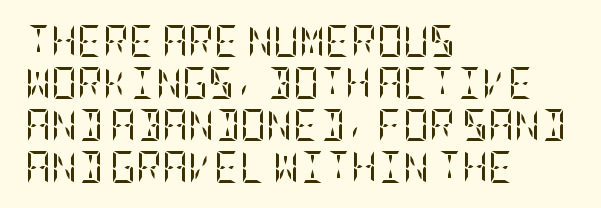
The image shows 32 px regular-weight, condensed serif type, upright; set left-aligned, normal line spacing (1.31x), normal letter spacing, not underlined; low stroke contrast and a large x-height.
